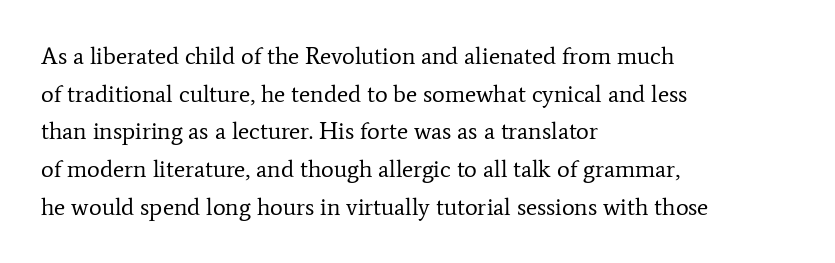
The image shows 24 px text type, upright; set left-aligned, normal line spacing (1.57x), normal letter spacing, not underlined.
